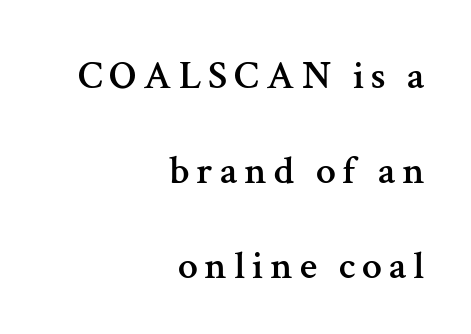
{"serif": "yes", "italic": "no", "width": "normal", "stroke_contrast": "medium", "x_height": "medium", "monospaced": "no", "underline": "no", "align": "right", "line_spacing": "loose", "line_spacing_ratio": 2.37, "glyph_px": 40}
